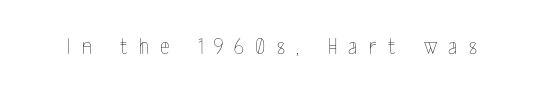
The image shows 23 px text type, upright; set unusually wide letter spacing (+0.5 em), not underlined.
